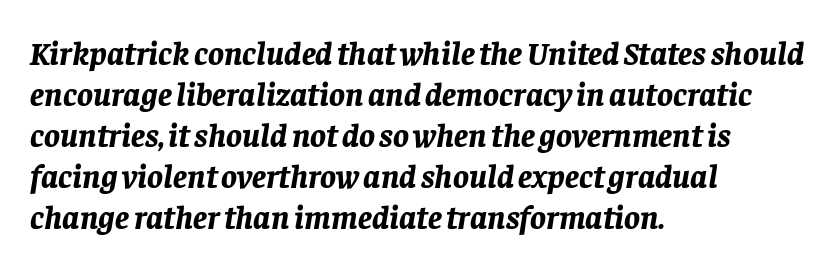
The image shows 33 px bold type, italic (leaning right); set left-aligned, line spacing 1.24x, normal letter spacing, not underlined; low stroke contrast and a large x-height.
